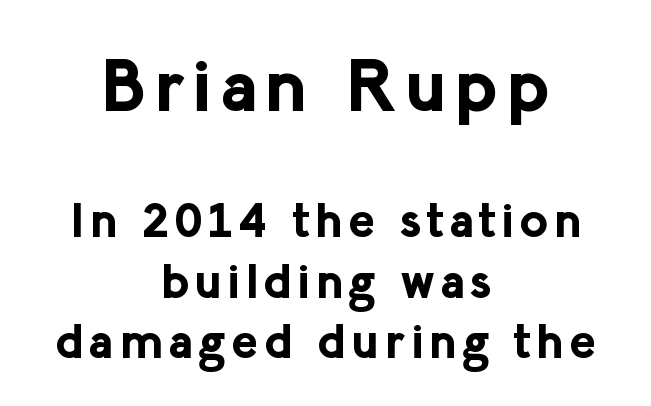
Notice how the passage keeps no hard edge, just a central spine. Is the type bold? Yes — the strokes are clearly thick and heavy. In terms of letterform style, serifs are entirely absent. Designer's note — italics off, roman on.
